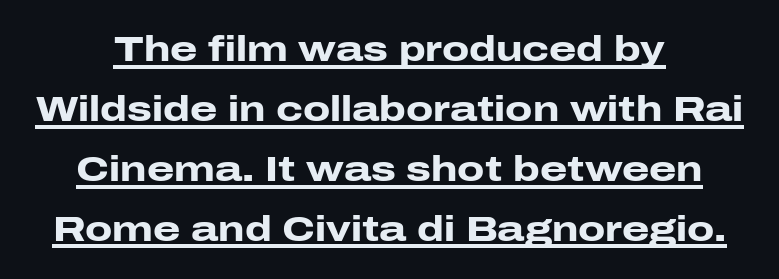
Q: Is the text bold? A: Yes.
Q: Is the text italic (slanted)? A: No, it is upright.
Q: Is the typeface a serif or a sans-serif typeface? A: Sans-serif.
Q: Is the text underlined? A: Yes.
Q: How is the paragraph aligned? A: Centered.
Q: Is the spacing between letters normal or unusually wide? A: Normal.
Q: Width (condensed, normal, or wide)? A: Wide.
Q: Stroke contrast? A: Low.
Q: x-height? A: Medium.
Q: Monospaced? A: No.
